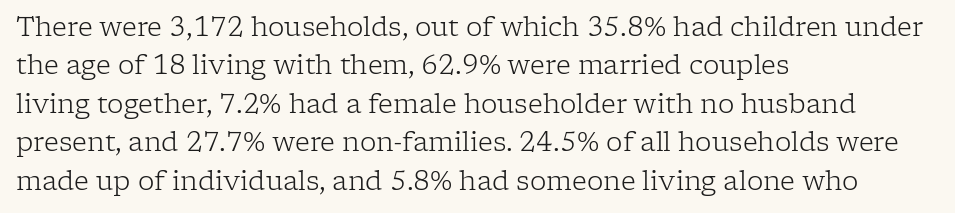
Leftover space on each line is placed entirely after the last word. The font sits on the lighter half of the weight spectrum, regular included. Here the glyphs are tracked normally, forming tight word shapes. Evenly set lines give the paragraph a standard silhouette. The area under the type is left untouched. The letters stand upright; this is a roman face.
